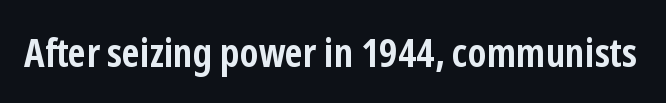
{"serif": "no", "italic": "no", "bold": "yes", "weight": "semibold", "width": "condensed", "stroke_contrast": "low", "x_height": "medium", "monospaced": "no", "underline": "no", "letter_spacing": "normal", "letter_spacing_em": 0.0, "glyph_px": 40}
